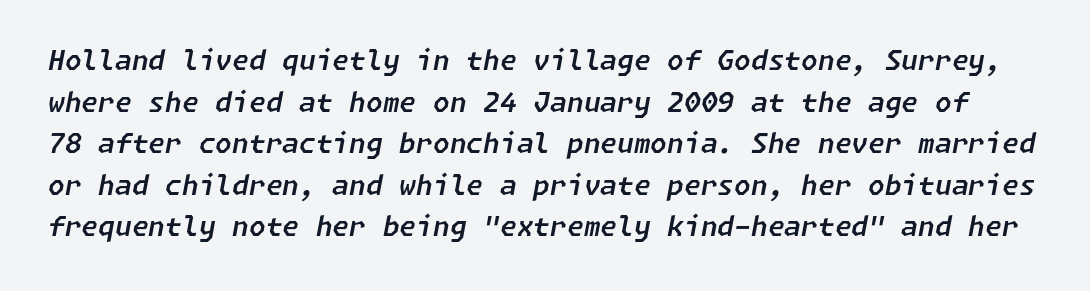
{"italic": "yes", "lean": "right", "slant_degrees": 11, "underline": "no", "line_spacing": "normal", "line_spacing_ratio": 1.54, "letter_spacing": "normal", "letter_spacing_em": 0.0, "glyph_px": 27}
